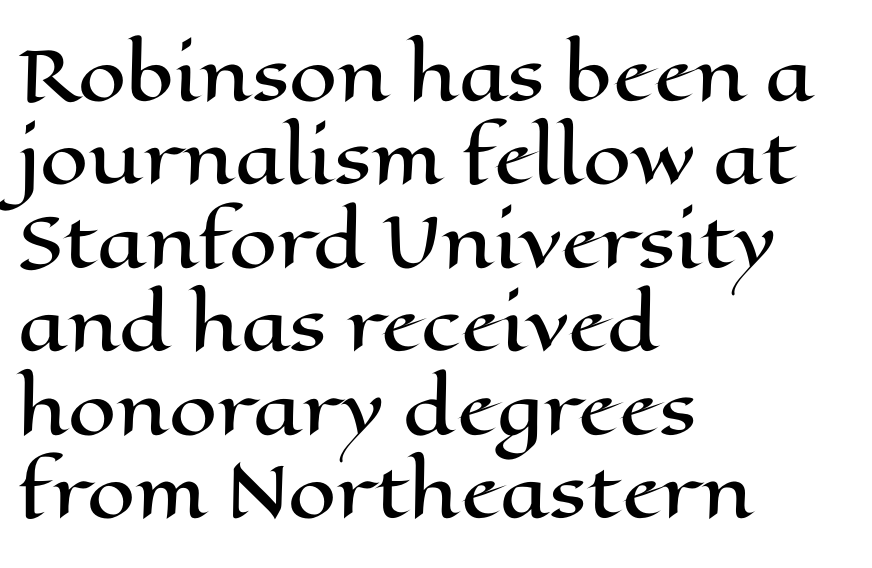
These lines stack with their left ends in a neat column. Character widths vary here, with narrow letters taking less room than wide ones. There is no visible air inserted between adjacent glyphs. Letters rest on an invisible, unmarked baseline. Every stem runs plumb, perpendicular to the baseline.
